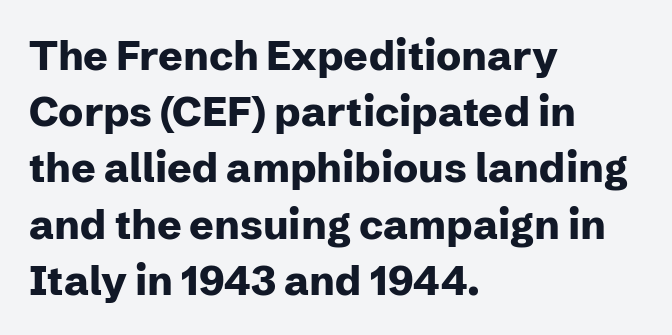
Q: Is the text bold? A: Yes.
Q: Is the text italic (slanted)? A: No, it is upright.
Q: Is the typeface a serif or a sans-serif typeface? A: Sans-serif.
Q: Is the text underlined? A: No.
Q: How is the paragraph aligned? A: Left-aligned.
Q: Is the spacing between letters normal or unusually wide? A: Normal.
Q: Is the spacing between lines tight, normal or loose? A: Normal.
Q: Width (condensed, normal, or wide)? A: Normal.
Q: Stroke contrast? A: Low.
Q: x-height? A: Medium.
Q: Monospaced? A: No.
